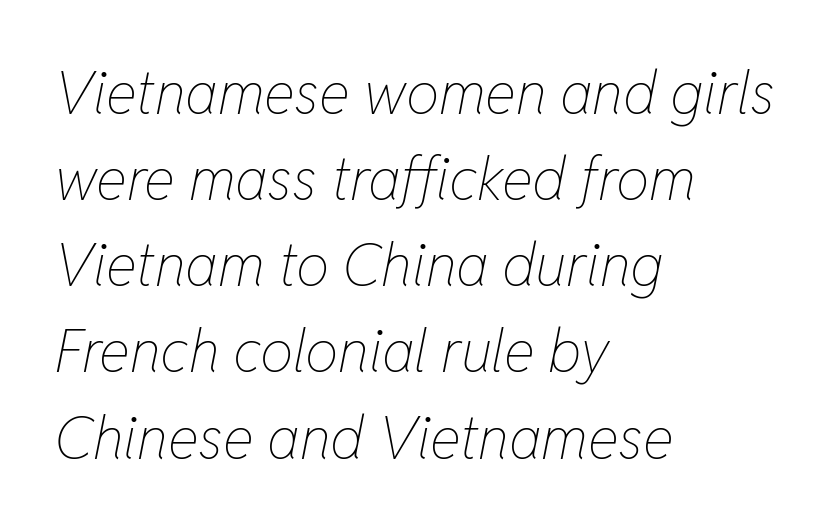
Q: Is the text bold? A: No.
Q: Is the text italic (slanted)? A: Yes, it leans right by about 11 degrees.
Q: Is the text underlined? A: No.
Q: How is the paragraph aligned? A: Left-aligned.
Q: Is the spacing between letters normal or unusually wide? A: Normal.
Q: Is the spacing between lines tight, normal or loose? A: Normal.
Q: Width (condensed, normal, or wide)? A: Condensed.
Q: Stroke contrast? A: Low.
Q: x-height? A: Medium.
Q: Monospaced? A: No.
